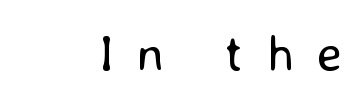
{"serif": "no", "italic": "no", "bold": "no", "weight": "regular", "width": "normal", "stroke_contrast": "low", "x_height": "medium", "monospaced": "no", "underline": "no", "letter_spacing": "wide", "letter_spacing_em": 0.44, "glyph_px": 52}
